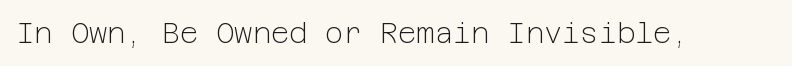
The typography opts for an upright posture over an oblique one. There is no visible air inserted between adjacent glyphs. Grotesque or geometric, the face here clearly has no serifs. Each stroke keeps to a modest, everyday thickness or less.
